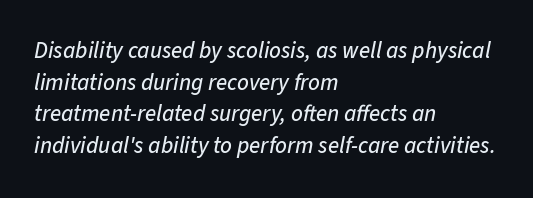
Q: Is the text italic (slanted)? A: Yes, it leans right by about 11 degrees.
Q: Is the text underlined? A: No.
Q: How is the paragraph aligned? A: Left-aligned.
Q: Is the spacing between letters normal or unusually wide? A: Normal.
Q: Is the spacing between lines tight, normal or loose? A: Normal.
